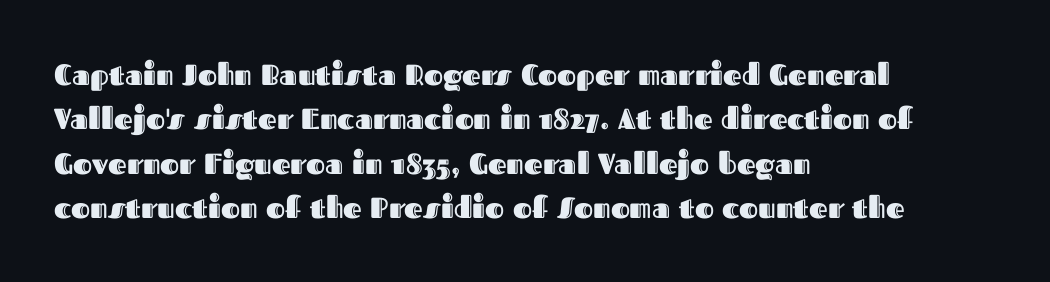
Q: Is the text italic (slanted)? A: No, it is upright.
Q: Is the text underlined? A: No.
Q: How is the paragraph aligned? A: Left-aligned.
Q: Is the spacing between letters normal or unusually wide? A: Normal.
Q: Is the spacing between lines tight, normal or loose? A: Normal.
Q: Width (condensed, normal, or wide)? A: Normal.
Q: x-height? A: Medium.
Q: Monospaced? A: No.
